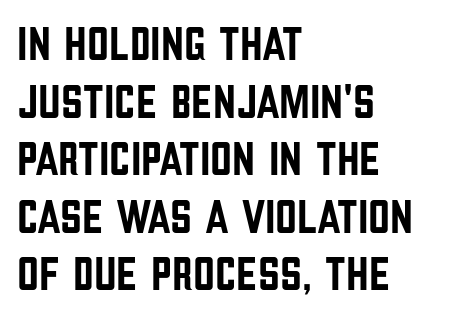
Letters rest on an invisible, unmarked baseline. Ordinary non-slanted type is in use. Note: no serifs on the glyphs. Horizontally, the lines are justified to the leading edge only. Varying glyph widths throughout — classic text-font behaviour. Here the glyphs are tracked normally, forming tight word shapes.
